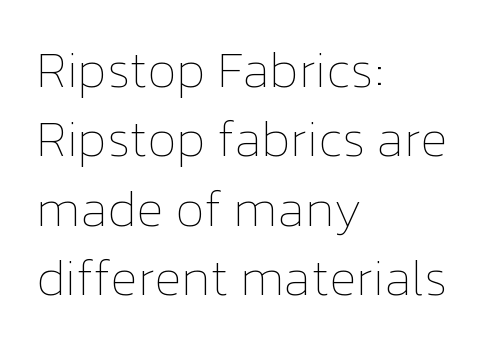
The rendering uses natural spacing where letterforms have individual widths. Is the letter spacing exaggerated? No — it looks like the ordinary default. Compared with typical paragraphs, the rows here are spaced about the same. Line starts are locked; line ends wander.
